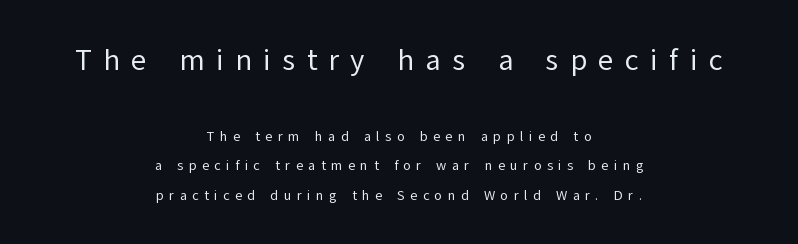
Q: Is the text bold? A: No.
Q: Is the text italic (slanted)? A: No, it is upright.
Q: Is the typeface a serif or a sans-serif typeface? A: Sans-serif.
Q: Is the text underlined? A: No.
Q: How is the paragraph aligned? A: Centered.
Q: Is the spacing between letters normal or unusually wide? A: Unusually wide.
Q: Is the spacing between lines tight, normal or loose? A: Loose.
Q: Which block of text is set in a larger size, the first (top) or the second (bottom)? A: The first (top) one.
Q: Width (condensed, normal, or wide)? A: Normal.
Q: Stroke contrast? A: Low.
Q: x-height? A: Medium.
Q: Monospaced? A: No.
